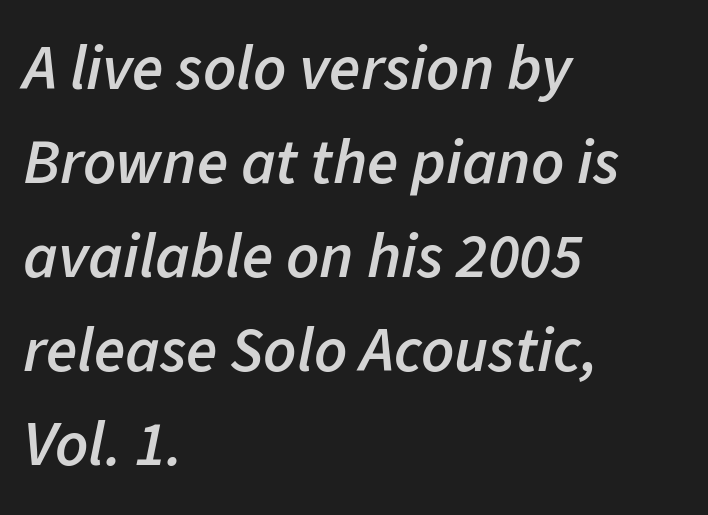
The image shows 64 px semibold type, italic (leaning right); set left-aligned, normal line spacing (1.47x), normal letter spacing, not underlined; low stroke contrast and a medium x-height.
